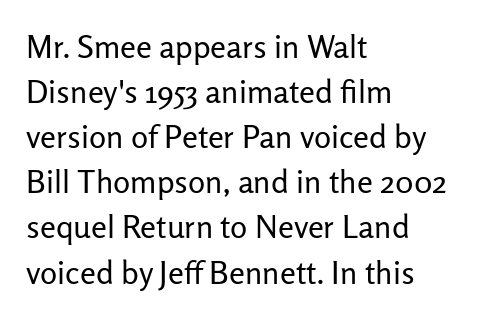
The image shows 32 px regular-weight sans-serif type, upright; set left-aligned, normal line spacing (1.41x), normal letter spacing, not underlined; low stroke contrast and a medium x-height.
